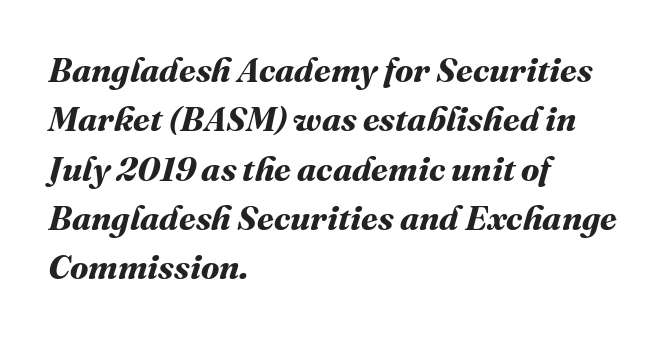
These lines carry a lot of weight — the face is fully bold. Normally led — the rows are evenly, conventionally spaced. A typesetter would call this zero additional tracking. This sample has the flowing, uneven cadence of proportional lettering. Horizontal alignment here is leftward, the default for most running prose.
